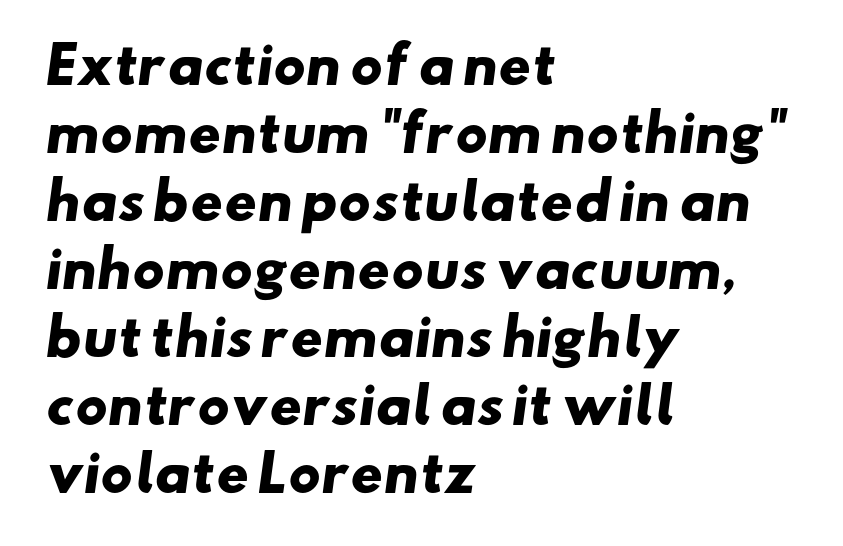
The image shows 50 px heavy, wide sans-serif type; set left-aligned, normal line spacing (1.36x), normal letter spacing, not underlined; low stroke contrast and a small x-height.
